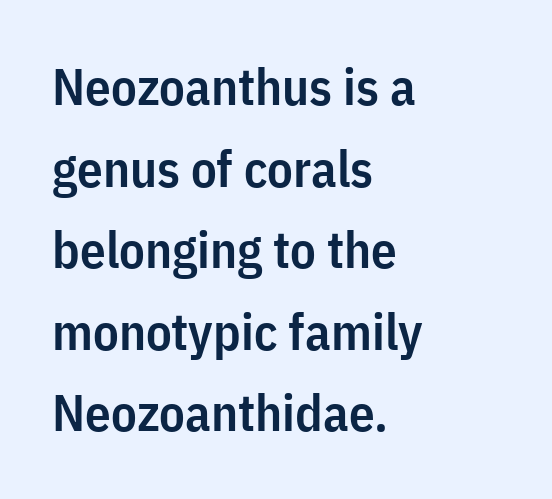
The image shows 51 px semibold, condensed sans-serif type, upright; set left-aligned, normal line spacing (1.6x), normal letter spacing, not underlined; low stroke contrast and a medium x-height.
